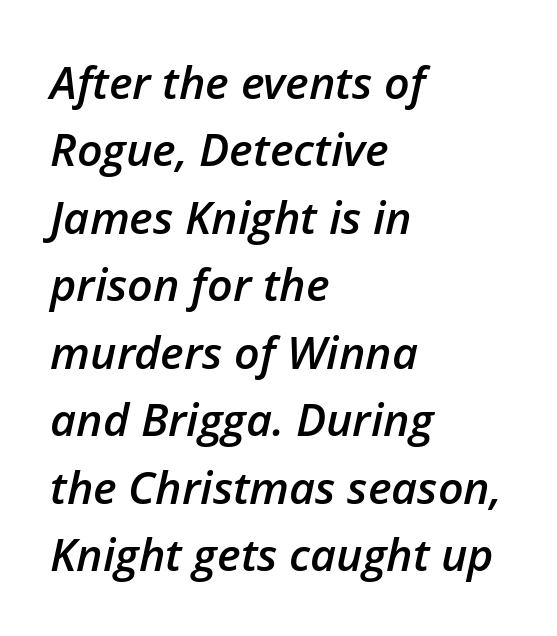
{"italic": "yes", "lean": "right", "slant_degrees": 12, "bold": "semi", "weight": "semibold", "width": "normal", "stroke_contrast": "low", "x_height": "medium", "monospaced": "no", "underline": "no", "align": "left", "line_spacing": "normal", "line_spacing_ratio": 1.5, "letter_spacing": "normal", "letter_spacing_em": 0.0, "glyph_px": 45}
